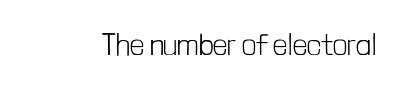
{"serif": "no", "italic": "no", "bold": "no", "weight": "light", "width": "condensed", "stroke_contrast": "low", "x_height": "medium", "monospaced": "no", "underline": "no", "letter_spacing": "normal", "letter_spacing_em": 0.0, "glyph_px": 31}
